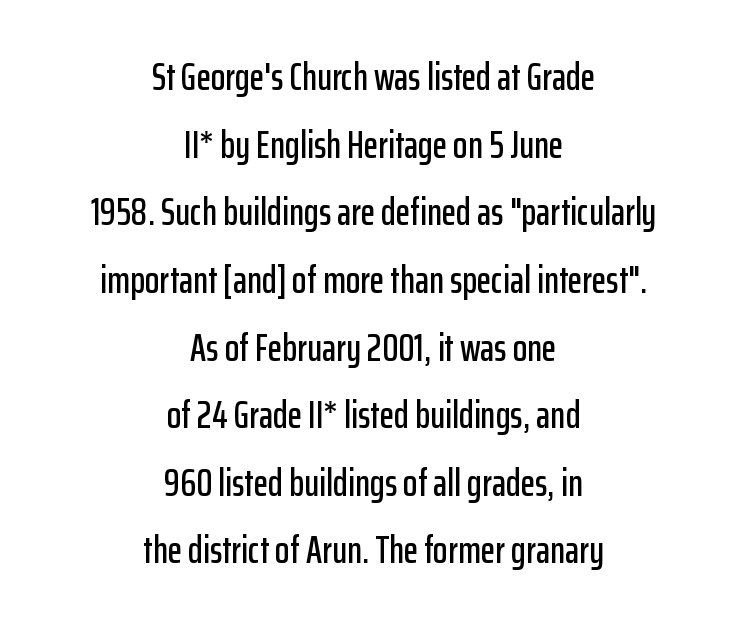
Q: Is the text italic (slanted)? A: No, it is upright.
Q: Is the typeface a serif or a sans-serif typeface? A: Sans-serif.
Q: Is the text underlined? A: No.
Q: How is the paragraph aligned? A: Centered.
Q: Is the spacing between letters normal or unusually wide? A: Normal.
Q: Width (condensed, normal, or wide)? A: Condensed.
Q: Stroke contrast? A: Low.
Q: x-height? A: Medium.
Q: Monospaced? A: No.
